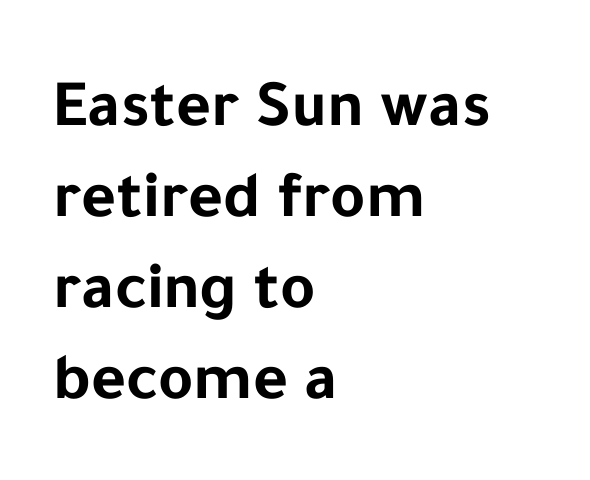
Q: Is the text bold? A: Yes.
Q: Is the text italic (slanted)? A: No, it is upright.
Q: Is the typeface a serif or a sans-serif typeface? A: Sans-serif.
Q: Is the text underlined? A: No.
Q: How is the paragraph aligned? A: Left-aligned.
Q: Is the spacing between letters normal or unusually wide? A: Normal.
Q: Is the spacing between lines tight, normal or loose? A: Normal.
Q: Width (condensed, normal, or wide)? A: Normal.
Q: Stroke contrast? A: Low.
Q: x-height? A: Medium.
Q: Monospaced? A: No.
